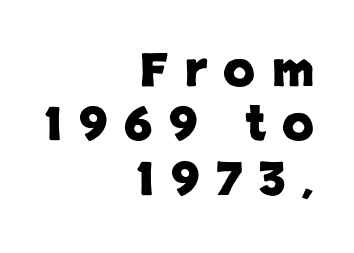
Q: Is the text bold? A: Yes.
Q: Is the text italic (slanted)? A: No, it is upright.
Q: Is the typeface a serif or a sans-serif typeface? A: Sans-serif.
Q: Is the text underlined? A: No.
Q: How is the paragraph aligned? A: Right-aligned.
Q: Is the spacing between letters normal or unusually wide? A: Unusually wide.
Q: Width (condensed, normal, or wide)? A: Normal.
Q: Stroke contrast? A: Low.
Q: x-height? A: Large.
Q: Monospaced? A: No.
